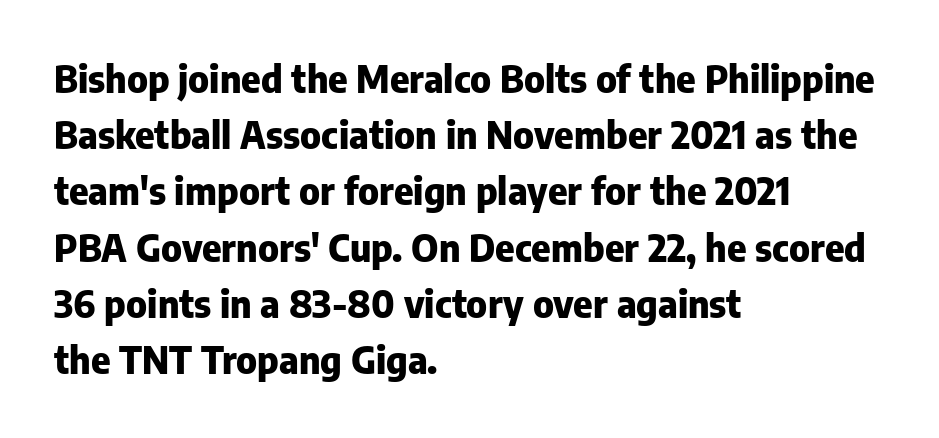
Tall strokes in this sample are plumb rather than angled. Is the block centered? No — it sits flush against the left margin. Note the varied advance widths — an 'i' is clearly narrower than an 'm'. Is this a sans? Yes — the strokes have no serifs. Vertically, the passage feels balanced, rows spaced as you'd expect.
